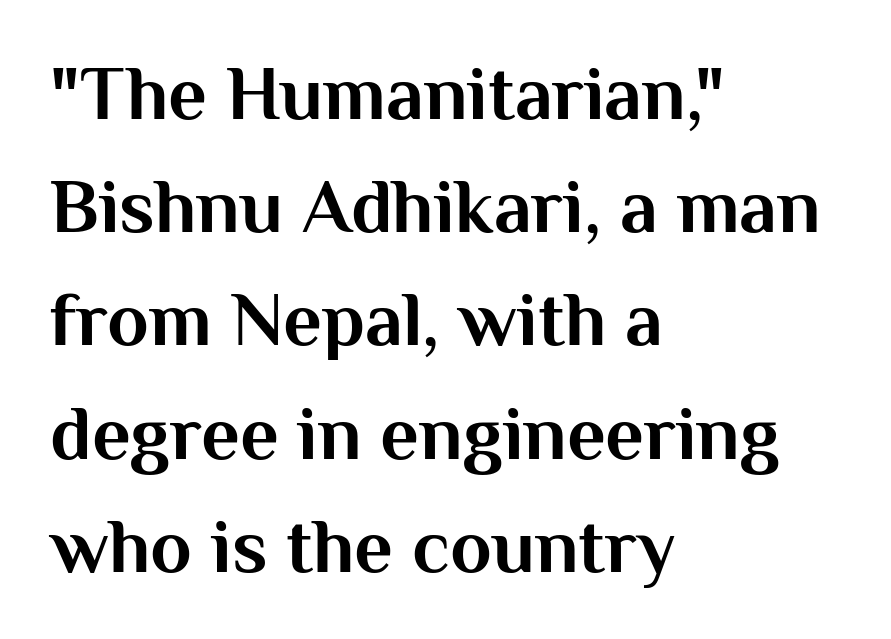
Q: Is the text bold? A: Yes.
Q: Is the text italic (slanted)? A: No, it is upright.
Q: Is the typeface a serif or a sans-serif typeface? A: Sans-serif.
Q: Is the text underlined? A: No.
Q: How is the paragraph aligned? A: Left-aligned.
Q: Is the spacing between letters normal or unusually wide? A: Normal.
Q: Is the spacing between lines tight, normal or loose? A: Normal.
Q: Width (condensed, normal, or wide)? A: Normal.
Q: Stroke contrast? A: Medium.
Q: x-height? A: Medium.
Q: Monospaced? A: No.
